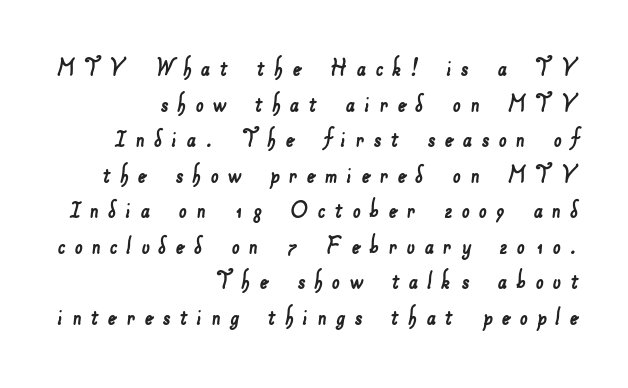
{"serif": "no", "width": "normal", "stroke_contrast": "low", "x_height": "small", "monospaced": "no", "underline": "no", "align": "right", "line_spacing": "normal", "line_spacing_ratio": 1.27, "letter_spacing": "wide", "letter_spacing_em": 0.33, "glyph_px": 28}
